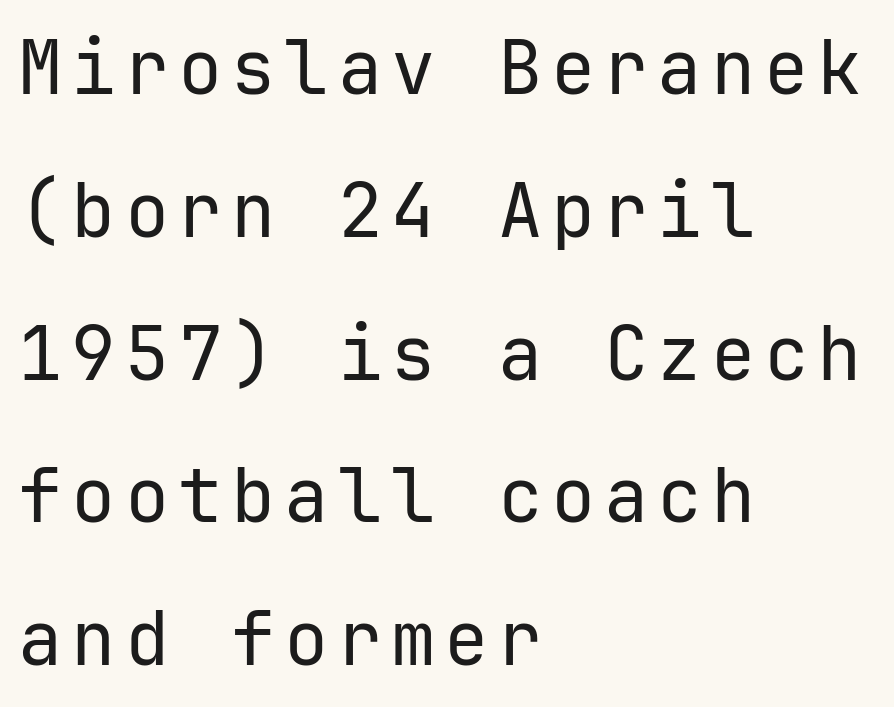
{"serif": "no", "italic": "no", "bold": "no", "weight": "regular", "width": "normal", "stroke_contrast": "low", "x_height": "medium", "monospaced": "yes", "underline": "no", "align": "left", "line_spacing": "loose", "line_spacing_ratio": 1.93, "glyph_px": 74}
